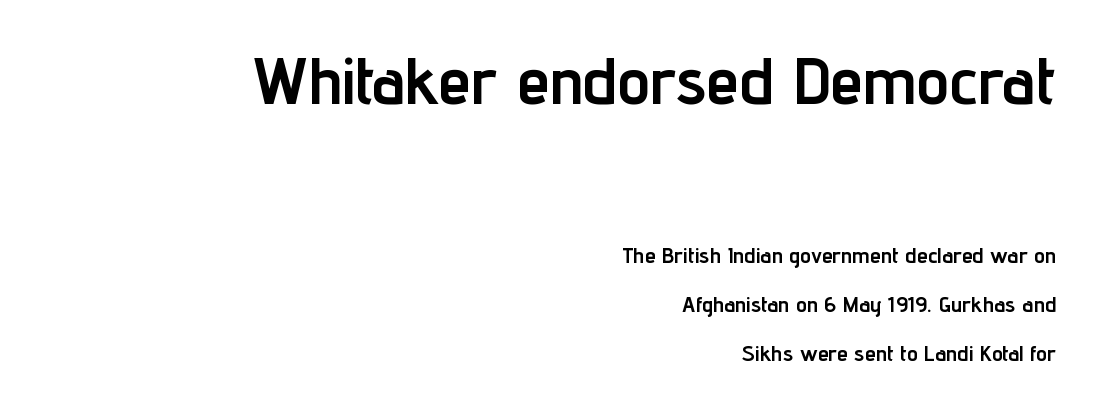
The letters are bold, with thick, heavy strokes. The initial chunk of copy outweighs the following chunk in type size. The rendering anchors every line to the right-hand side. The line texture is even and compact thanks to regular tracking. Character widths vary here, with narrow letters taking less room than wide ones. Unlike italic type, these characters show no tilt at all.
